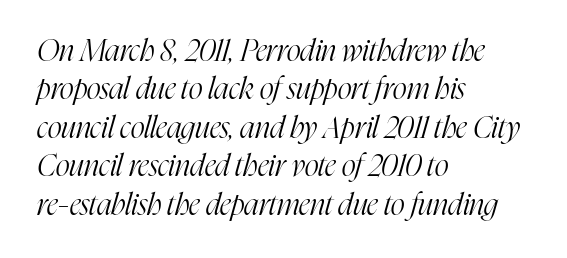
The image shows 30 px light, condensed serif type, italic (leaning right); set left-aligned, normal line spacing (1.28x), normal letter spacing, not underlined; high stroke contrast and a medium x-height.
